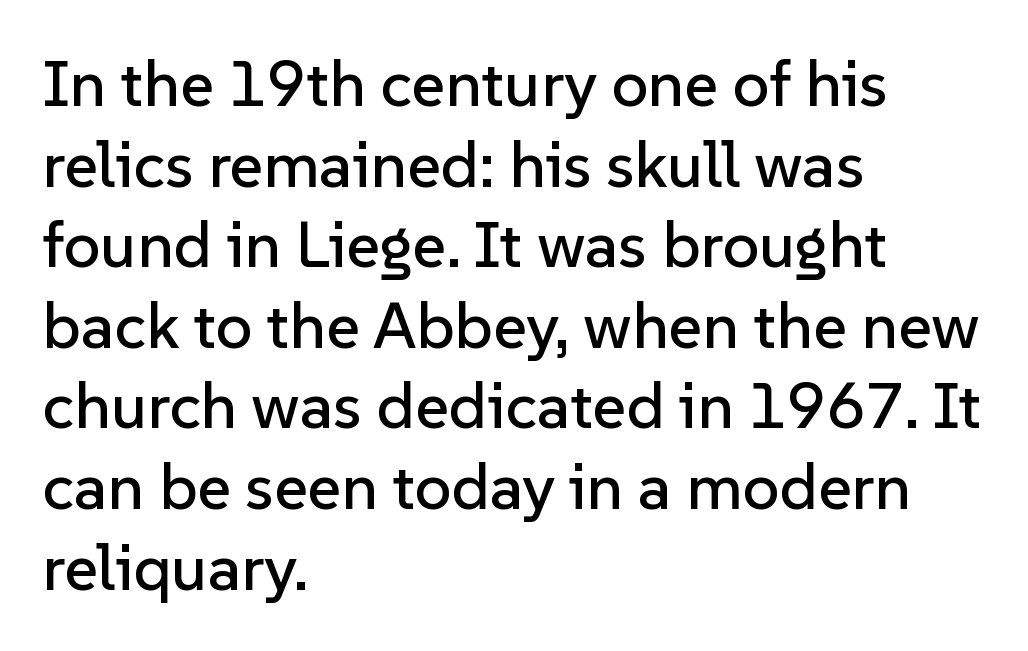
Stroke terminals: plain, sans-serif. Upright lettering throughout. The area under the type is left untouched. Do the characters align in a grid? No, the font is proportional. The ragged edge is on the right, which tells us the setting is flush left.
